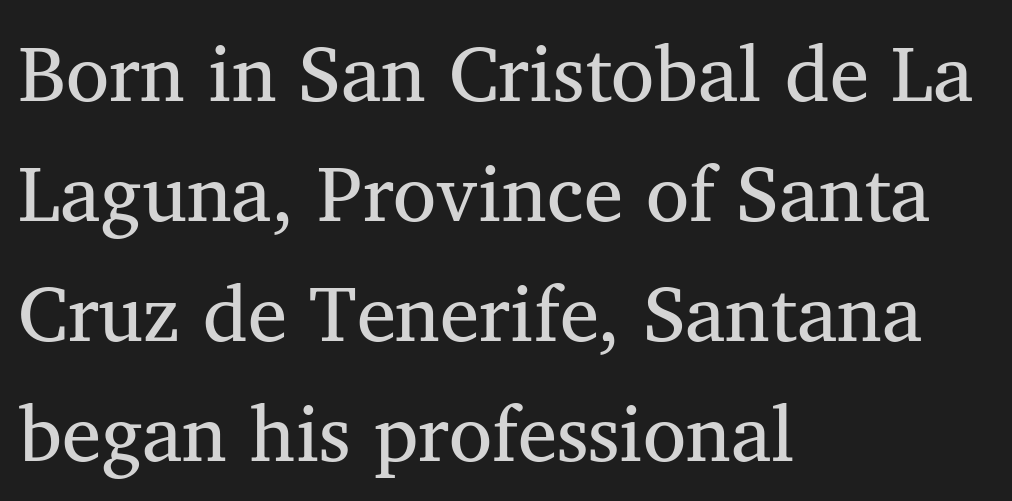
Q: Is the text bold? A: No.
Q: Is the text italic (slanted)? A: No, it is upright.
Q: Is the typeface a serif or a sans-serif typeface? A: Serif.
Q: Is the text underlined? A: No.
Q: How is the paragraph aligned? A: Left-aligned.
Q: Is the spacing between letters normal or unusually wide? A: Normal.
Q: Is the spacing between lines tight, normal or loose? A: Normal.
Q: Width (condensed, normal, or wide)? A: Normal.
Q: Stroke contrast? A: Medium.
Q: x-height? A: Medium.
Q: Monospaced? A: No.
